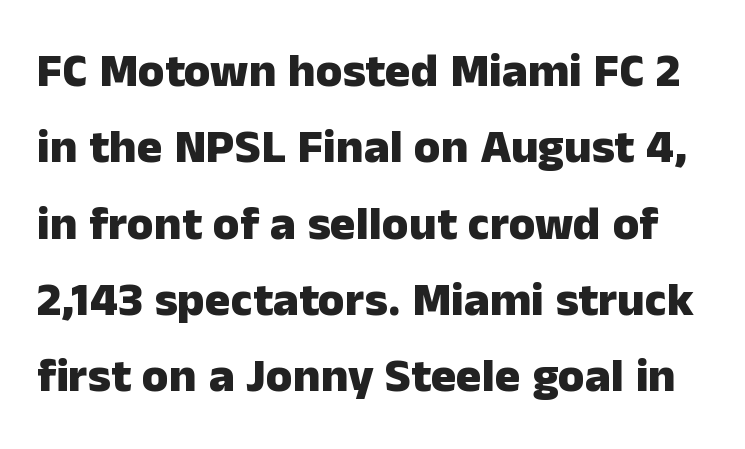
{"serif": "no", "italic": "no", "bold": "yes", "weight": "heavy", "width": "normal", "stroke_contrast": "low", "x_height": "medium", "monospaced": "no", "underline": "no", "line_spacing": "normal", "line_spacing_ratio": 1.59, "letter_spacing": "normal", "letter_spacing_em": 0.0, "glyph_px": 48}
